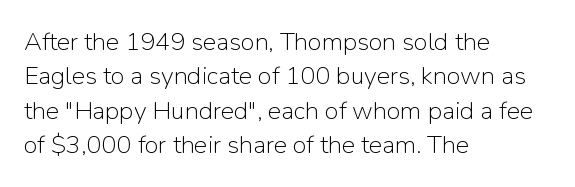
{"italic": "no", "bold": "no", "underline": "no", "align": "left", "line_spacing": "normal", "line_spacing_ratio": 1.38, "letter_spacing": "normal", "letter_spacing_em": 0.0, "glyph_px": 25}
